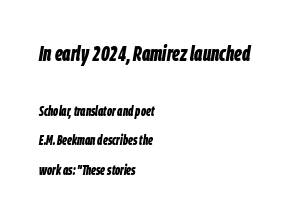
{"italic": "yes", "lean": "right", "slant_degrees": 9, "bold": "yes", "underline": "no", "align": "left", "line_spacing": "loose", "line_spacing_ratio": 2.08, "letter_spacing": "normal", "letter_spacing_em": 0.0, "larger_block": "first", "size_ratio": 1.57, "glyph_px": 22}
